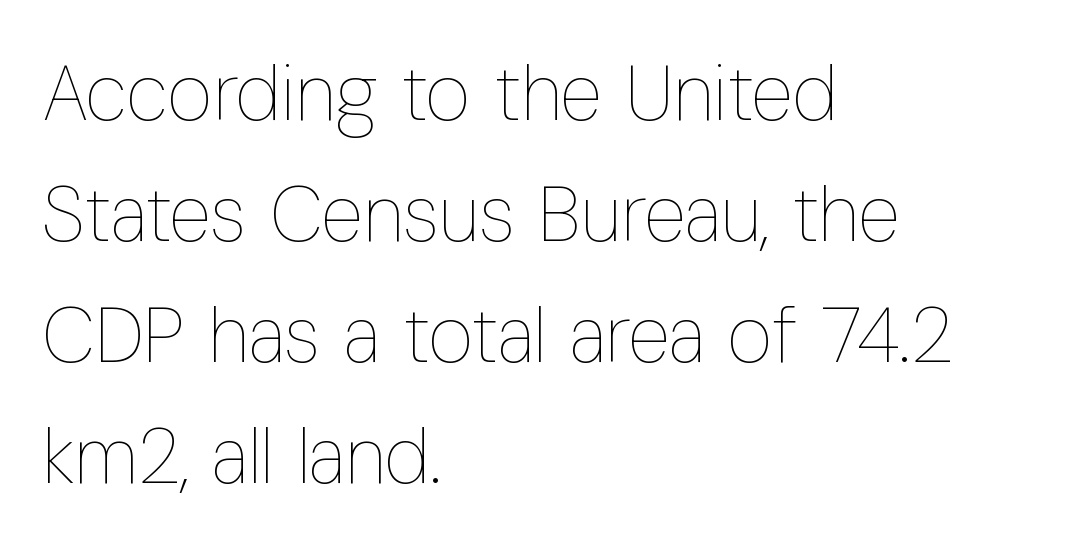
Q: Is the text bold? A: No.
Q: Is the text italic (slanted)? A: No, it is upright.
Q: Is the text underlined? A: No.
Q: How is the paragraph aligned? A: Left-aligned.
Q: Is the spacing between letters normal or unusually wide? A: Normal.
Q: Is the spacing between lines tight, normal or loose? A: Normal.
Q: Width (condensed, normal, or wide)? A: Condensed.
Q: Stroke contrast? A: Low.
Q: x-height? A: Medium.
Q: Monospaced? A: No.
